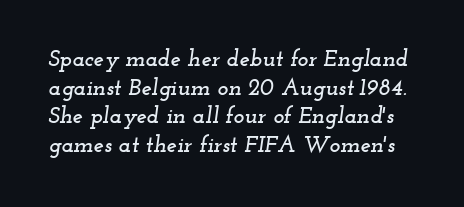
{"italic": "yes", "lean": "right", "slant_degrees": 12, "underline": "no", "line_spacing": "normal", "line_spacing_ratio": 1.25, "letter_spacing": "normal", "letter_spacing_em": 0.0, "glyph_px": 23}
